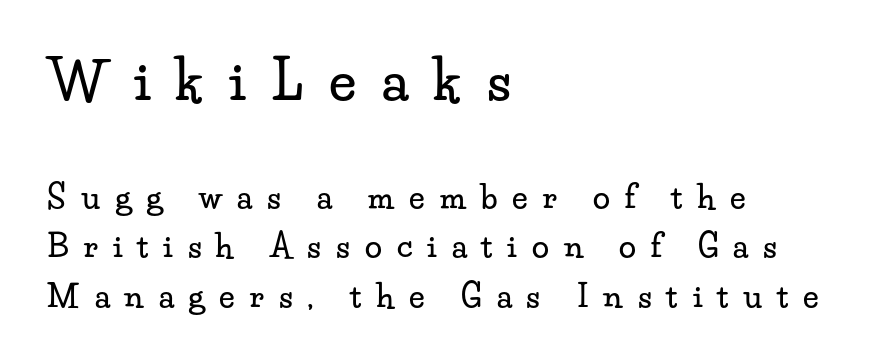
The image shows 54 px wide serif type, upright; set left-aligned, normal line spacing (1.6x), unusually wide letter spacing (+0.48 em), not underlined; the first (top) block is 1.74x larger; low stroke contrast and a small x-height.
